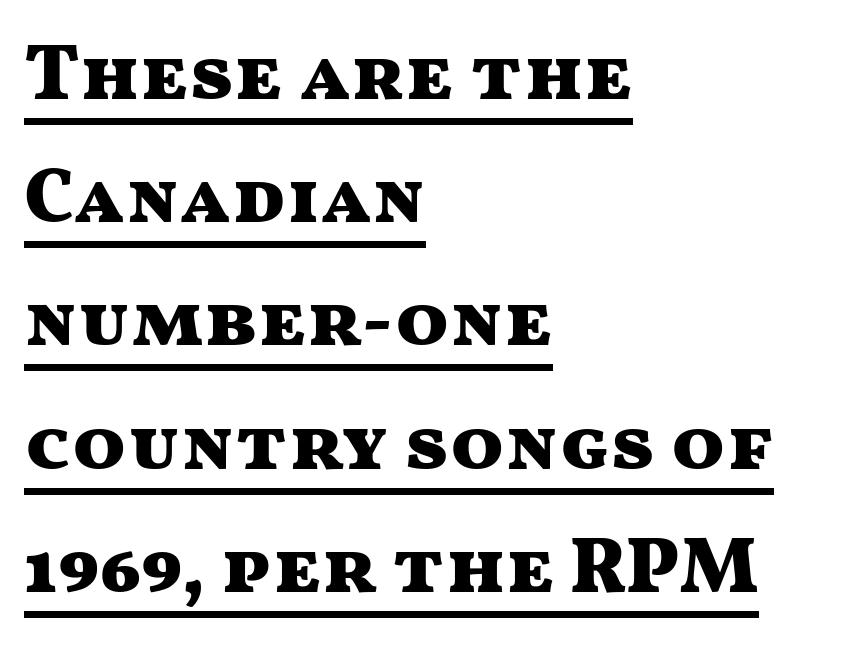
Compared with typical body copy, the letter spacing here is the same. Think of a printed novel: that variable character pitch is what you see here. Thick stems and heavy bowls — unmistakably bold. Compared with a centered layout, this one pins lines to the left instead. Underlining? Definitely there.
